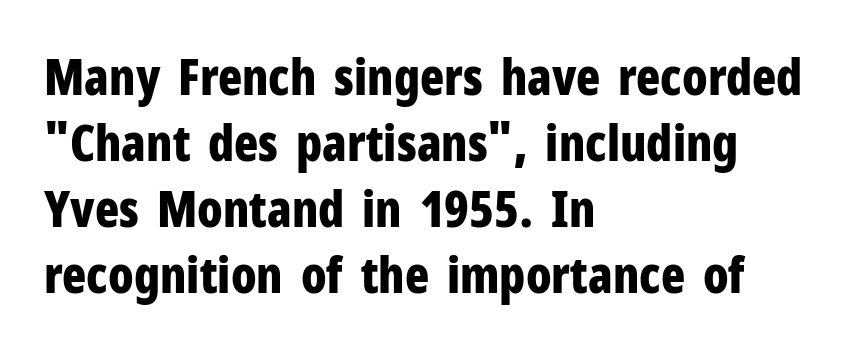
These lines stack with their left ends in a neat column. Does the weight exceed regular? Yes, all the way to bold. Note: no serifs on the glyphs. Decoration check: the copy has no underline. The letterforms sit shoulder to shoulder at normal distance. How would I describe the line gaps? Plain and ordinary.
